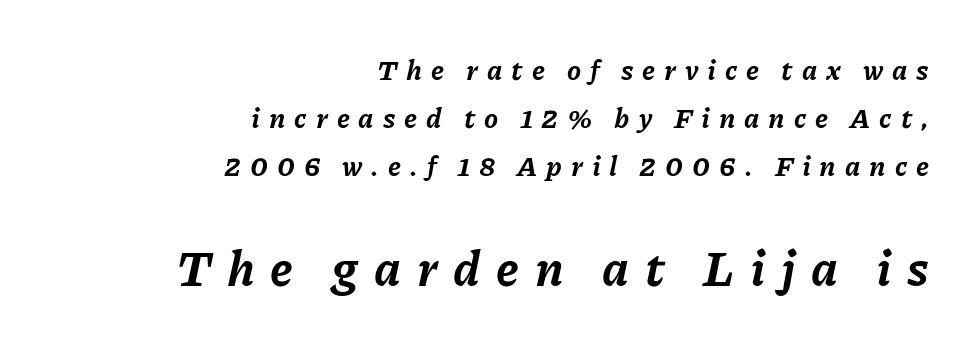
Q: Is the text bold? A: Yes.
Q: Is the text italic (slanted)? A: Yes, it leans right by about 11 degrees.
Q: Is the text underlined? A: No.
Q: How is the paragraph aligned? A: Right-aligned.
Q: Is the spacing between letters normal or unusually wide? A: Unusually wide.
Q: Which block of text is set in a larger size, the first (top) or the second (bottom)? A: The second (bottom) one.
Q: Width (condensed, normal, or wide)? A: Normal.
Q: Stroke contrast? A: Low.
Q: x-height? A: Medium.
Q: Monospaced? A: No.
